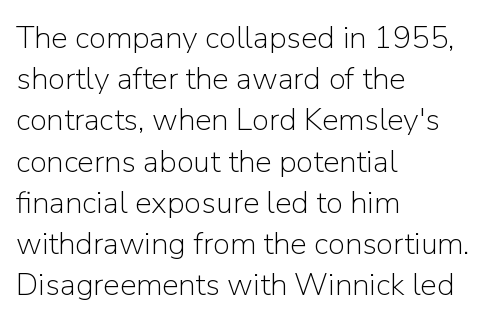
{"serif": "no", "italic": "no", "bold": "no", "weight": "light", "width": "normal", "stroke_contrast": "low", "x_height": "medium", "monospaced": "no", "underline": "no", "align": "left", "line_spacing": "normal", "line_spacing_ratio": 1.33, "letter_spacing": "normal", "letter_spacing_em": 0.0, "glyph_px": 31}
